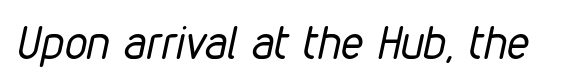
The image shows 45 px regular-weight, condensed type, italic (leaning right); set normal letter spacing, not underlined; low stroke contrast and a medium x-height.
